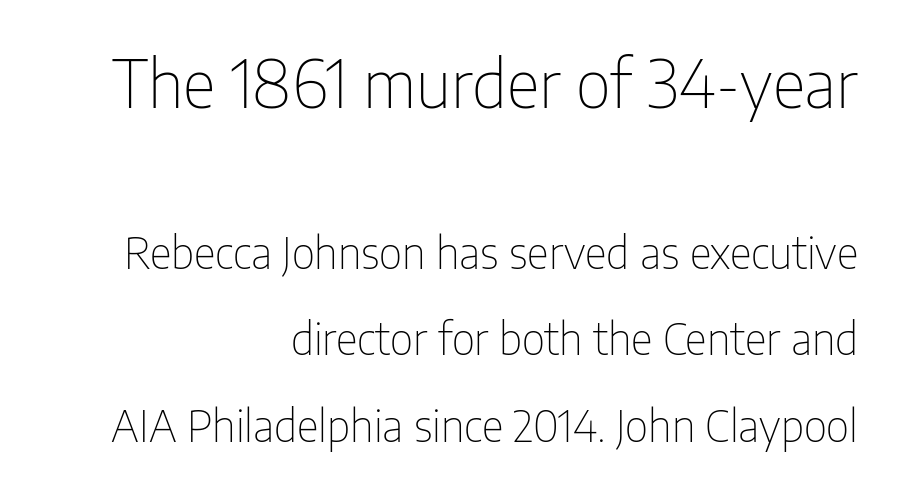
{"serif": "no", "italic": "no", "bold": "no", "weight": "thin", "width": "condensed", "stroke_contrast": "low", "x_height": "medium", "monospaced": "no", "underline": "no", "align": "right", "line_spacing": "loose", "line_spacing_ratio": 2.01, "letter_spacing": "normal", "letter_spacing_em": 0.0, "larger_block": "first", "size_ratio": 1.51, "glyph_px": 65}
